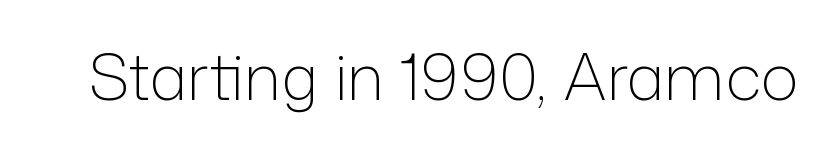
Q: Is the text bold? A: No.
Q: Is the text italic (slanted)? A: No, it is upright.
Q: Is the typeface a serif or a sans-serif typeface? A: Sans-serif.
Q: Is the text underlined? A: No.
Q: Is the spacing between letters normal or unusually wide? A: Normal.
Q: Width (condensed, normal, or wide)? A: Normal.
Q: Stroke contrast? A: Low.
Q: x-height? A: Medium.
Q: Monospaced? A: No.
